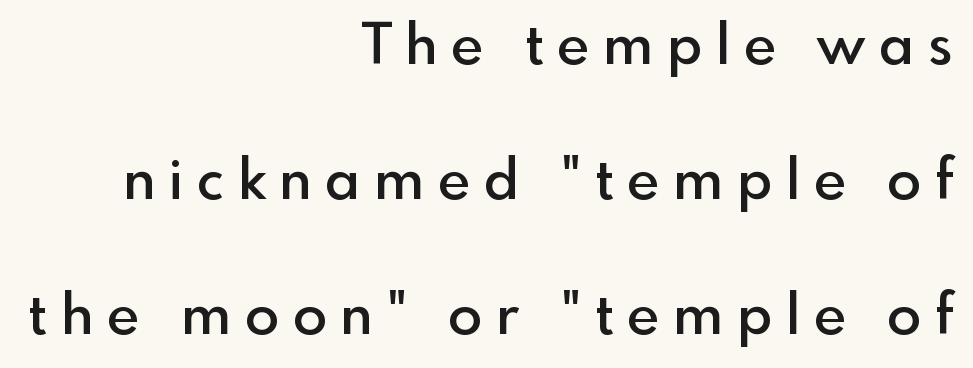
Q: Is the text bold? A: Semi-bold.
Q: Is the text italic (slanted)? A: No, it is upright.
Q: Is the typeface a serif or a sans-serif typeface? A: Sans-serif.
Q: Is the text underlined? A: No.
Q: How is the paragraph aligned? A: Right-aligned.
Q: Is the spacing between letters normal or unusually wide? A: Unusually wide.
Q: Is the spacing between lines tight, normal or loose? A: Loose.
Q: Width (condensed, normal, or wide)? A: Normal.
Q: x-height? A: Small.
Q: Monospaced? A: No.
